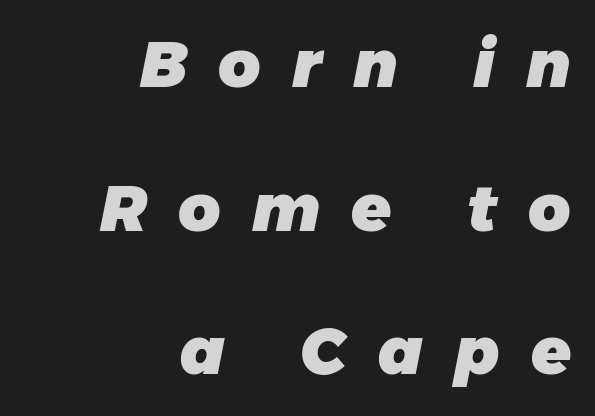
Q: Is the text bold? A: Yes.
Q: Is the text italic (slanted)? A: Yes, it leans right by about 11 degrees.
Q: Is the text underlined? A: No.
Q: How is the paragraph aligned? A: Right-aligned.
Q: Is the spacing between letters normal or unusually wide? A: Unusually wide.
Q: Is the spacing between lines tight, normal or loose? A: Loose.
Q: Width (condensed, normal, or wide)? A: Normal.
Q: Stroke contrast? A: Low.
Q: x-height? A: Medium.
Q: Monospaced? A: No.
